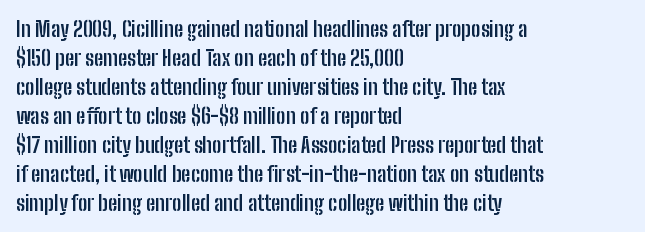
Q: Is the text bold? A: Yes.
Q: Is the text italic (slanted)? A: No, it is upright.
Q: Is the text underlined? A: No.
Q: How is the paragraph aligned? A: Left-aligned.
Q: Is the spacing between letters normal or unusually wide? A: Normal.
Q: Is the spacing between lines tight, normal or loose? A: Normal.
